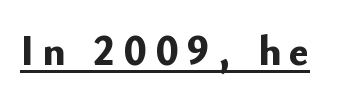
The image shows 42 px bold sans-serif type, upright; set unusually wide letter spacing (+0.2 em), underlined; low stroke contrast and a small x-height.
